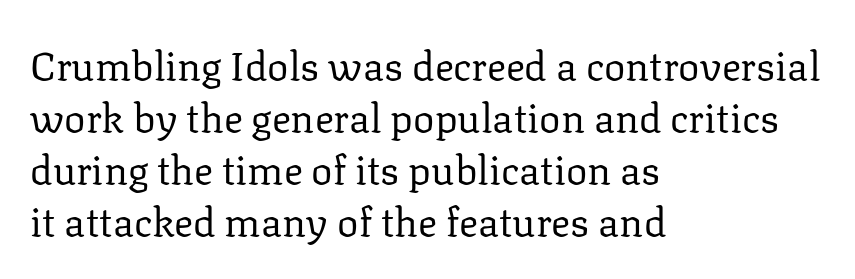
Words appear dense and cohesive because spacing is normal. It's the straight-up-and-down kind of type. Is the type heavy? It reads as light-to-regular instead. Stroke terminals: seriffed. Short and long lines alike share a common starting point at left.
